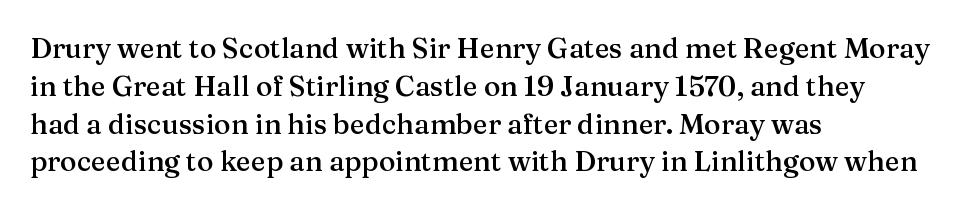
{"serif": "yes", "italic": "no", "bold": "semi", "weight": "semibold", "width": "normal", "stroke_contrast": "medium", "x_height": "medium", "monospaced": "no", "underline": "no", "align": "left", "line_spacing": "normal", "line_spacing_ratio": 1.35, "letter_spacing": "normal", "letter_spacing_em": 0.0, "glyph_px": 28}
